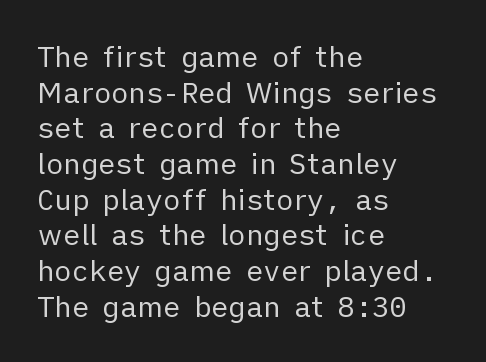
Think of a printed novel: that variable character pitch is what you see here. Compared with typical body copy, the letter spacing here is the same. Every row of glyphs begins at an identical x-position on the left. Check where the strokes stop: nothing finishes them off — pure sans. Vertical strokes here are truly vertical. Stems and bowls with no extra thickness — not bold.
